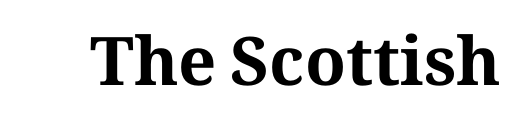
The image shows 67 px bold serif type, upright; set normal letter spacing, not underlined; medium stroke contrast and a medium x-height.
